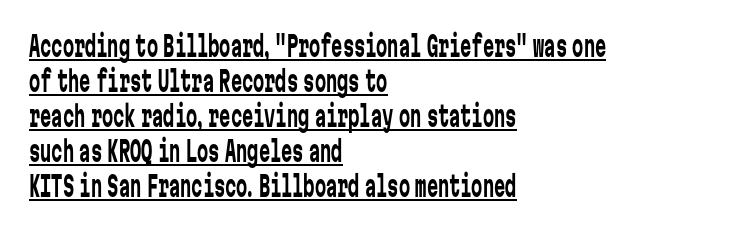
Posture: straight, roman, zero tilt. Tracking value appears to be zero — textbook default spacing. One-word summary of the alignment: left. The typesetting does not lean heavy: it is not bold. Horizontal bands of white between lines are of average thickness. This sample uses a sans-serif face.
